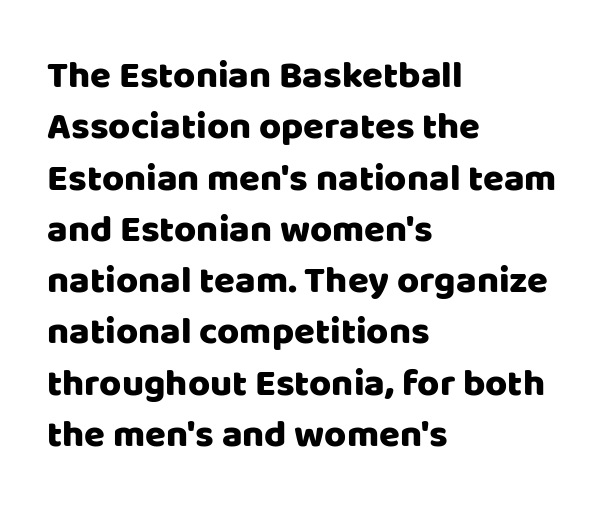
Q: Is the text italic (slanted)? A: No, it is upright.
Q: Is the typeface a serif or a sans-serif typeface? A: Sans-serif.
Q: Is the text underlined? A: No.
Q: How is the paragraph aligned? A: Left-aligned.
Q: Is the spacing between letters normal or unusually wide? A: Normal.
Q: Is the spacing between lines tight, normal or loose? A: Normal.
Q: Width (condensed, normal, or wide)? A: Normal.
Q: Stroke contrast? A: Low.
Q: x-height? A: Large.
Q: Monospaced? A: No.
